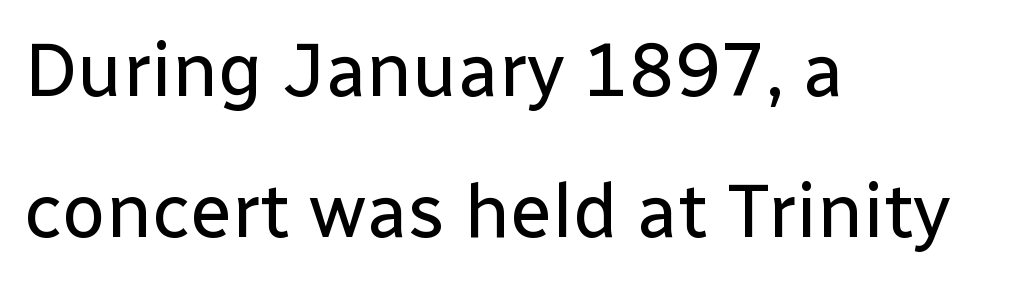
Q: Is the text bold? A: No.
Q: Is the text italic (slanted)? A: No, it is upright.
Q: Is the typeface a serif or a sans-serif typeface? A: Sans-serif.
Q: Is the text underlined? A: No.
Q: How is the paragraph aligned? A: Left-aligned.
Q: Is the spacing between letters normal or unusually wide? A: Normal.
Q: Width (condensed, normal, or wide)? A: Normal.
Q: Stroke contrast? A: Low.
Q: x-height? A: Medium.
Q: Monospaced? A: No.
